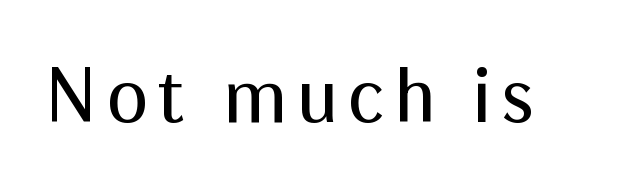
{"serif": "no", "italic": "no", "bold": "no", "weight": "regular", "width": "normal", "stroke_contrast": "medium", "x_height": "medium", "monospaced": "no", "underline": "no", "glyph_px": 78}
